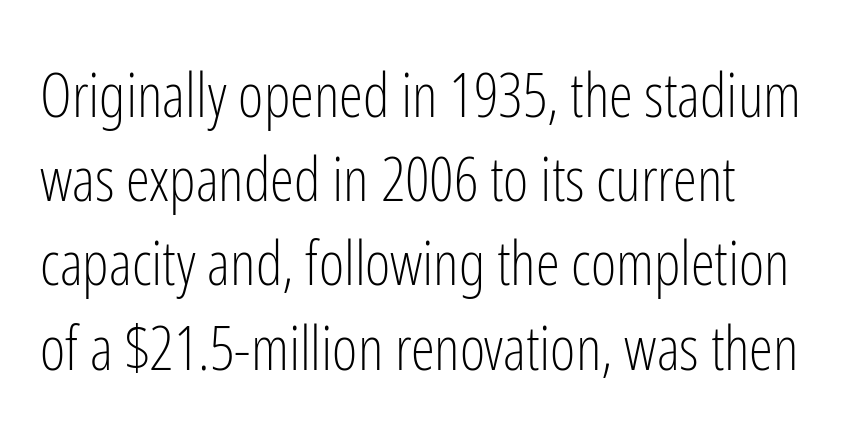
Q: Is the text bold? A: No.
Q: Is the text italic (slanted)? A: No, it is upright.
Q: Is the typeface a serif or a sans-serif typeface? A: Sans-serif.
Q: Is the text underlined? A: No.
Q: How is the paragraph aligned? A: Left-aligned.
Q: Is the spacing between letters normal or unusually wide? A: Normal.
Q: Is the spacing between lines tight, normal or loose? A: Normal.
Q: Width (condensed, normal, or wide)? A: Condensed.
Q: Stroke contrast? A: Low.
Q: x-height? A: Medium.
Q: Monospaced? A: No.
